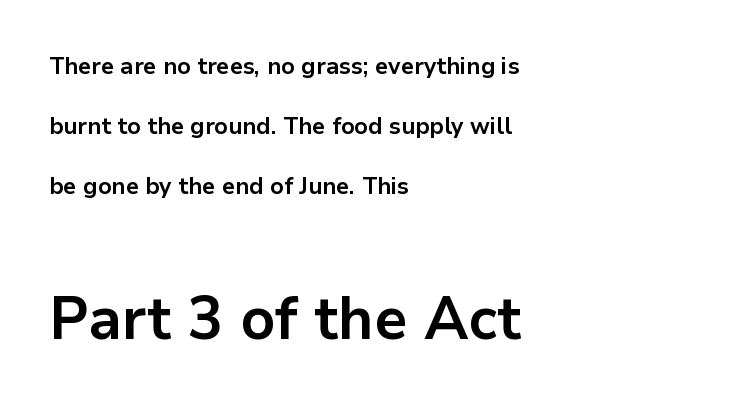
The image shows 61 px bold sans-serif type, upright; set left-aligned, loose line spacing (2.49x), normal letter spacing, not underlined; the second (bottom) block is 2.54x larger; low stroke contrast and a medium x-height.
